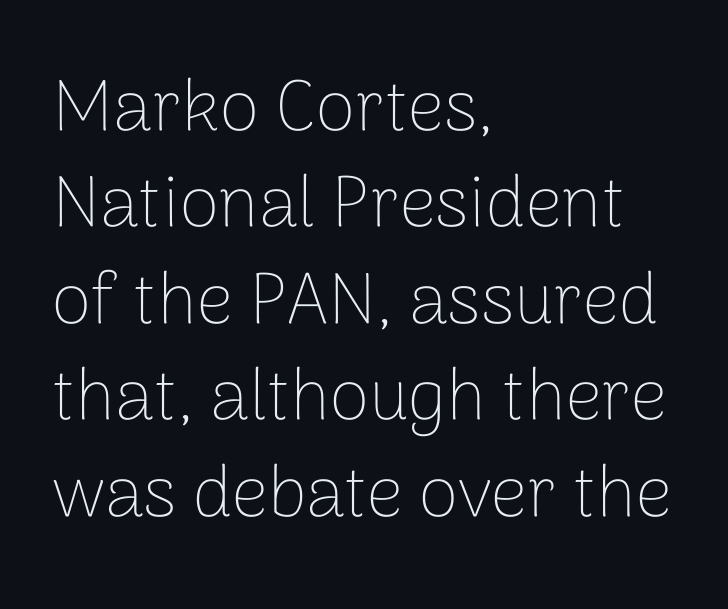
The image shows 72 px thin sans-serif type, upright; set left-aligned, normal line spacing (1.34x), normal letter spacing, not underlined; low stroke contrast and a medium x-height.
